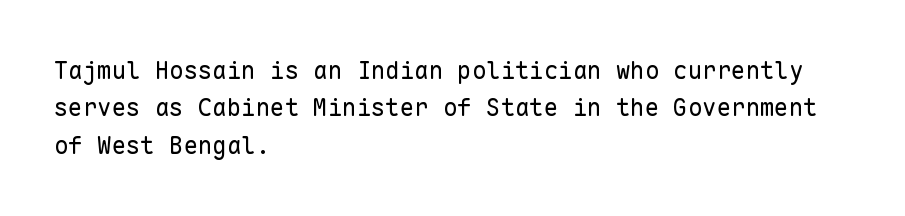
Evenly set lines give the paragraph a standard silhouette. Here the glyphs are tracked normally, forming tight word shapes. Rule under the text: the space is simply empty. Italic? Not at all — the glyphs are vertical. These glyphs show unthickened strokes, regular width or finer.
